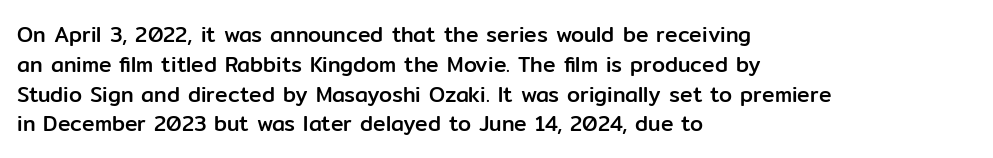
The image shows 21 px text type, upright; set left-aligned, normal line spacing (1.42x), normal letter spacing, not underlined.
